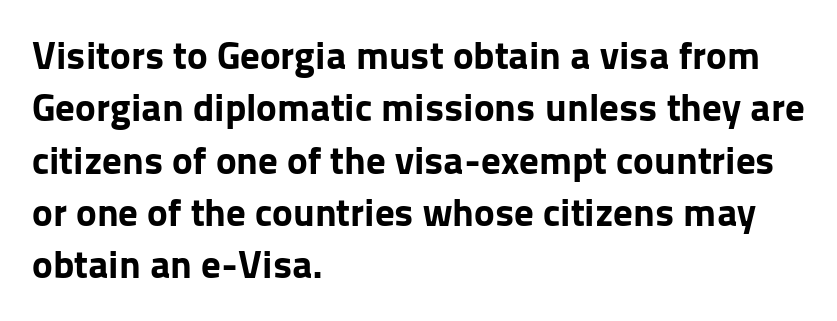
The image shows 39 px bold sans-serif type, upright; set left-aligned, normal line spacing (1.34x), normal letter spacing, not underlined; low stroke contrast and a medium x-height.
